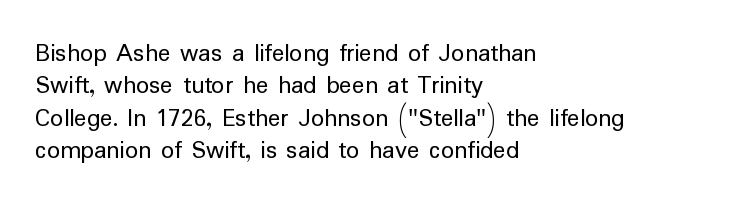
Line spacing here is normal. Nobody touched the tracking dial on this one. Quick note: underline off. Designer's note — italics off, roman on. The lines are quadded left.
